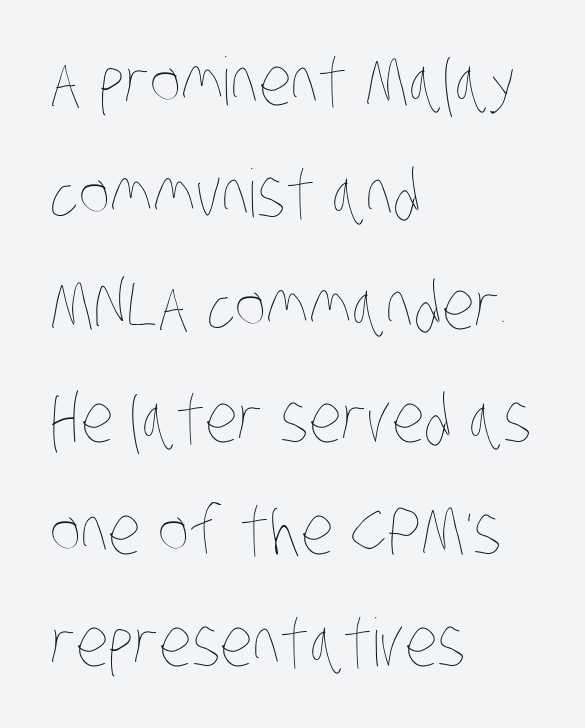
{"bold": "no", "weight": "thin", "width": "condensed", "stroke_contrast": "low", "x_height": "large", "monospaced": "no", "underline": "no", "align": "left", "line_spacing": "normal", "line_spacing_ratio": 1.7, "letter_spacing": "normal", "letter_spacing_em": 0.0, "glyph_px": 66}
